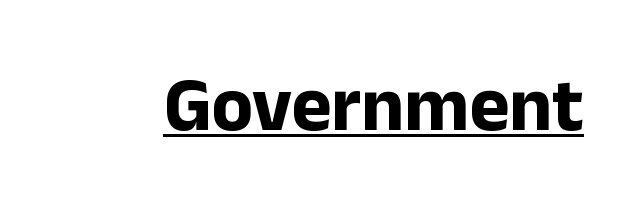
The passage shown is underscored from start to finish. Spacing verdict: proportional, widths tailored to each character. Designer's note — italics off, roman on. The horizontal fit of the characters is conventional and even. You'd pick this weight for a headline — it's a proper bold.
